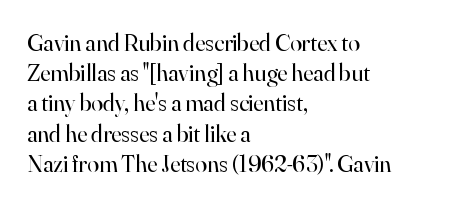
The weight would be labelled regular, book, light, or lighter still. Every stem runs plumb, perpendicular to the baseline. Descender tails drop into unmarked territory. One glance says typical: line gaps are just what's usual.
